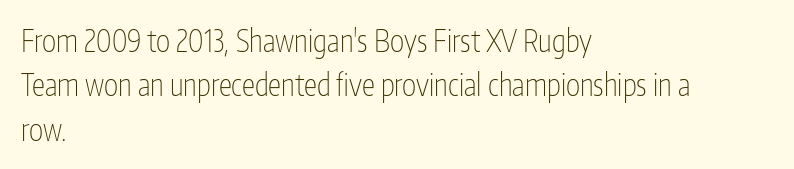
Normally led — the rows are evenly, conventionally spaced. Each stroke keeps to a modest, everyday thickness or less. Vertical strokes here are truly vertical. You could not count columns in this text — the font is proportionally spaced. The strip under each line holds only bare page. This sample is left-justified, so line endings fall wherever the words run out.
